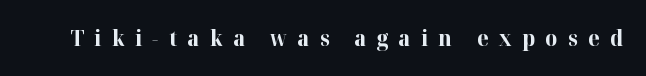
Q: Is the text bold? A: Yes.
Q: Is the text italic (slanted)? A: No, it is upright.
Q: Is the text underlined? A: No.
Q: Is the spacing between letters normal or unusually wide? A: Unusually wide.
